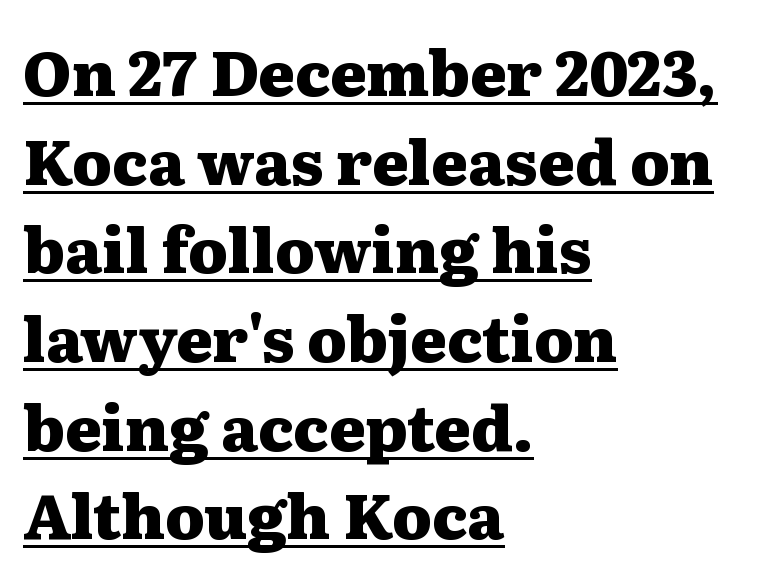
The image shows 62 px heavy, wide serif type, upright; set left-aligned, normal line spacing (1.43x), normal letter spacing, underlined; medium stroke contrast and a medium x-height.
